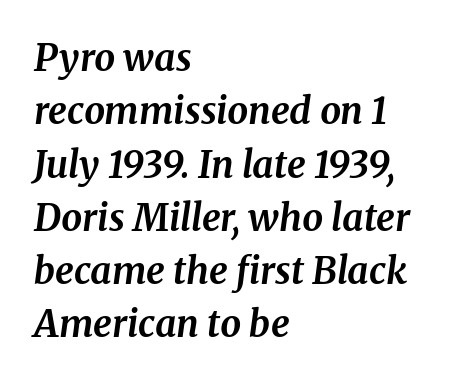
The image shows 37 px bold serif type, italic (leaning right); set left-aligned, normal line spacing (1.44x), normal letter spacing, not underlined; medium stroke contrast and a medium x-height.
